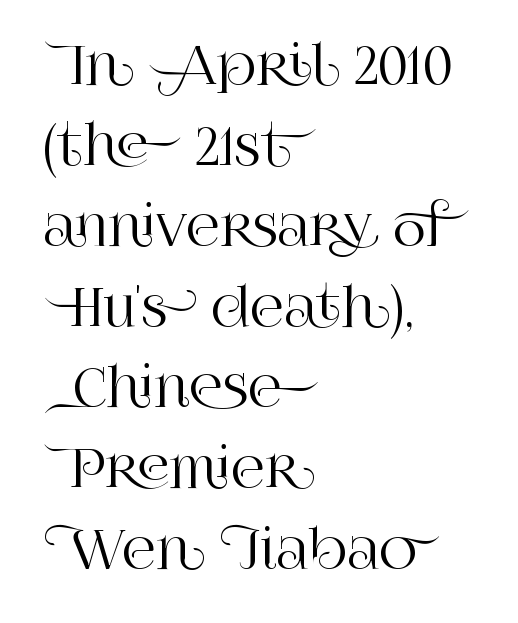
The image shows 52 px serif type, upright; set left-aligned, normal line spacing (1.55x), normal letter spacing, not underlined; high stroke contrast and a large x-height.
